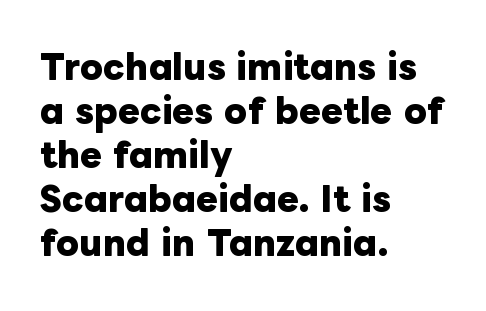
Q: Is the text bold? A: Yes.
Q: Is the text italic (slanted)? A: No, it is upright.
Q: Is the text underlined? A: No.
Q: How is the paragraph aligned? A: Left-aligned.
Q: Is the spacing between letters normal or unusually wide? A: Normal.
Q: Is the spacing between lines tight, normal or loose? A: Normal.
Q: Width (condensed, normal, or wide)? A: Normal.
Q: Stroke contrast? A: Low.
Q: x-height? A: Medium.
Q: Monospaced? A: No.
